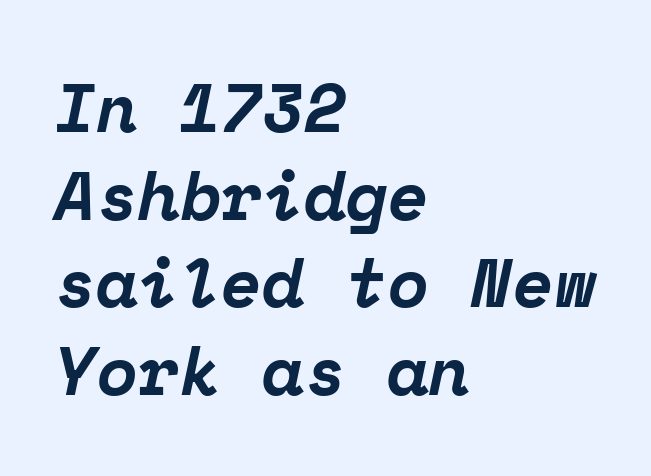
{"serif": "yes", "italic": "yes", "lean": "right", "slant_degrees": 12, "bold": "yes", "weight": "bold", "width": "normal", "stroke_contrast": "low", "x_height": "medium", "monospaced": "yes", "underline": "no", "align": "left", "line_spacing": "normal", "line_spacing_ratio": 1.29, "letter_spacing": "normal", "letter_spacing_em": 0.0, "glyph_px": 68}
